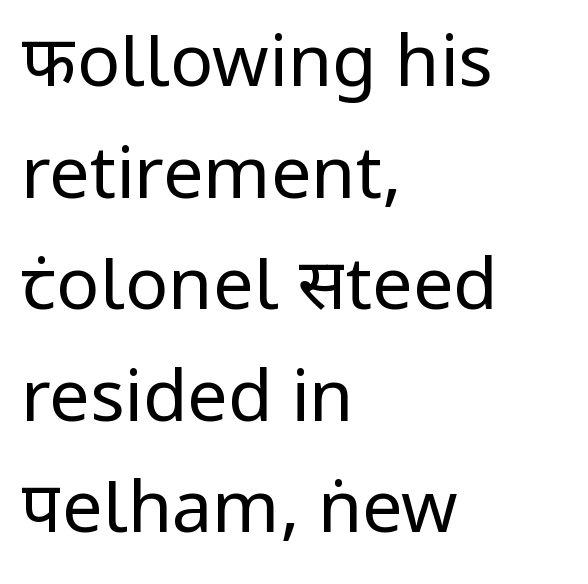
The image shows 72 px regular-weight sans-serif type, upright; set left-aligned, normal line spacing (1.55x), normal letter spacing, not underlined; low stroke contrast and a medium x-height.
